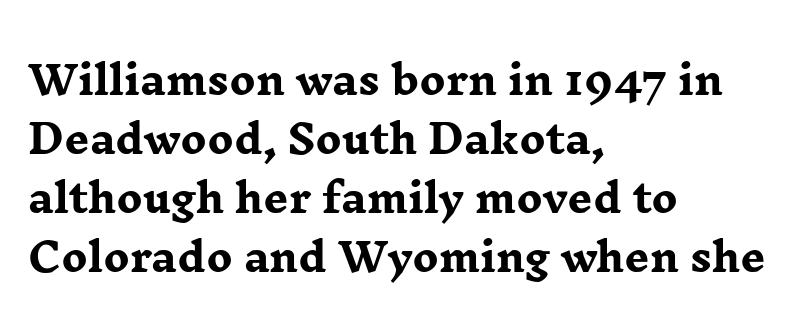
Q: Is the text bold? A: Yes.
Q: Is the text italic (slanted)? A: No, it is upright.
Q: Is the typeface a serif or a sans-serif typeface? A: Serif.
Q: Is the text underlined? A: No.
Q: How is the paragraph aligned? A: Left-aligned.
Q: Is the spacing between letters normal or unusually wide? A: Normal.
Q: Is the spacing between lines tight, normal or loose? A: Normal.
Q: Width (condensed, normal, or wide)? A: Wide.
Q: Stroke contrast? A: Low.
Q: x-height? A: Medium.
Q: Monospaced? A: No.
